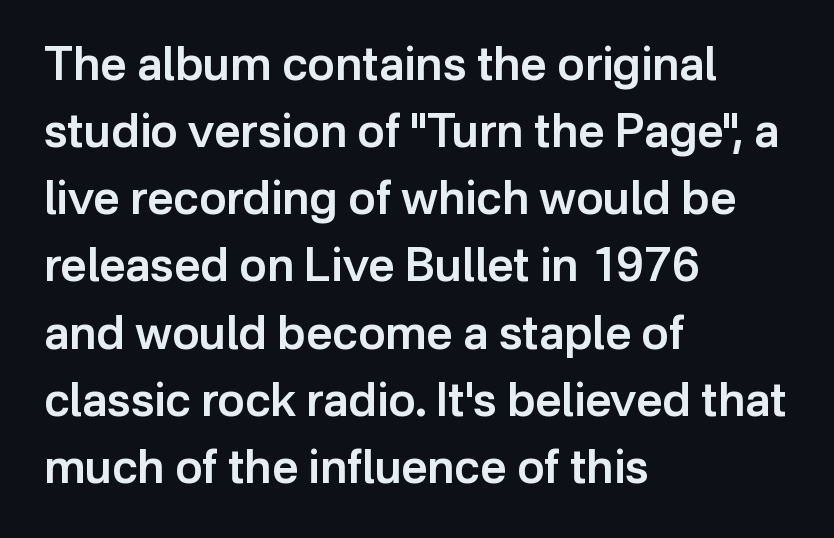
The image shows 46 px semibold sans-serif type, upright; set left-aligned, normal line spacing (1.46x), normal letter spacing, not underlined; low stroke contrast and a medium x-height.
